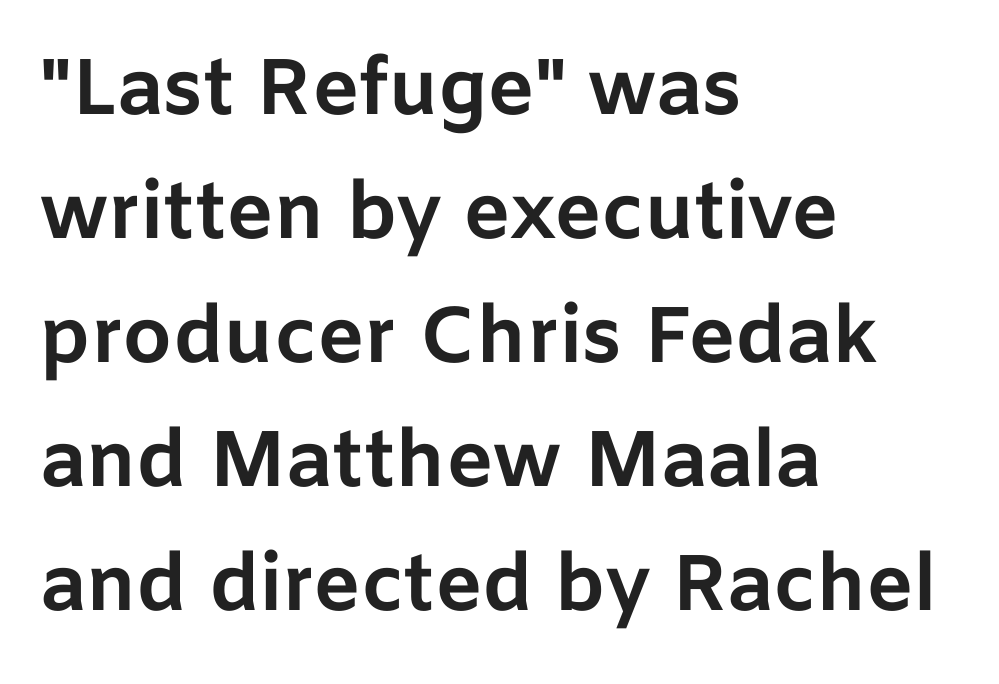
{"serif": "no", "italic": "no", "bold": "yes", "weight": "bold", "width": "normal", "stroke_contrast": "low", "x_height": "medium", "monospaced": "no", "underline": "no", "align": "left", "line_spacing": "normal", "line_spacing_ratio": 1.57, "letter_spacing": "normal", "letter_spacing_em": 0.0, "glyph_px": 79}
